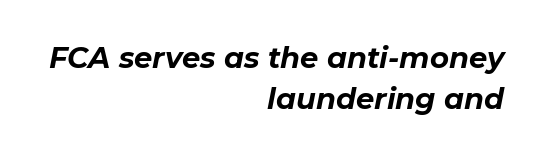
The image shows 29 px bold type, italic (leaning right); set right-aligned, normal line spacing (1.41x), normal letter spacing, not underlined; low stroke contrast and a medium x-height.
